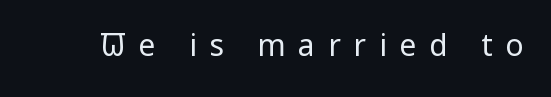
The image shows 30 px regular-weight, condensed sans-serif type, upright; set unusually wide letter spacing (+0.43 em), not underlined; low stroke contrast and a large x-height.
